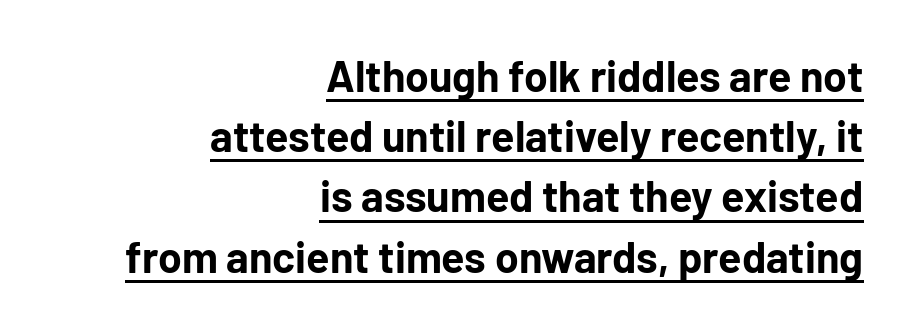
The image shows 43 px bold sans-serif type, upright; set right-aligned, normal line spacing (1.4x), normal letter spacing, underlined; low stroke contrast and a medium x-height.
